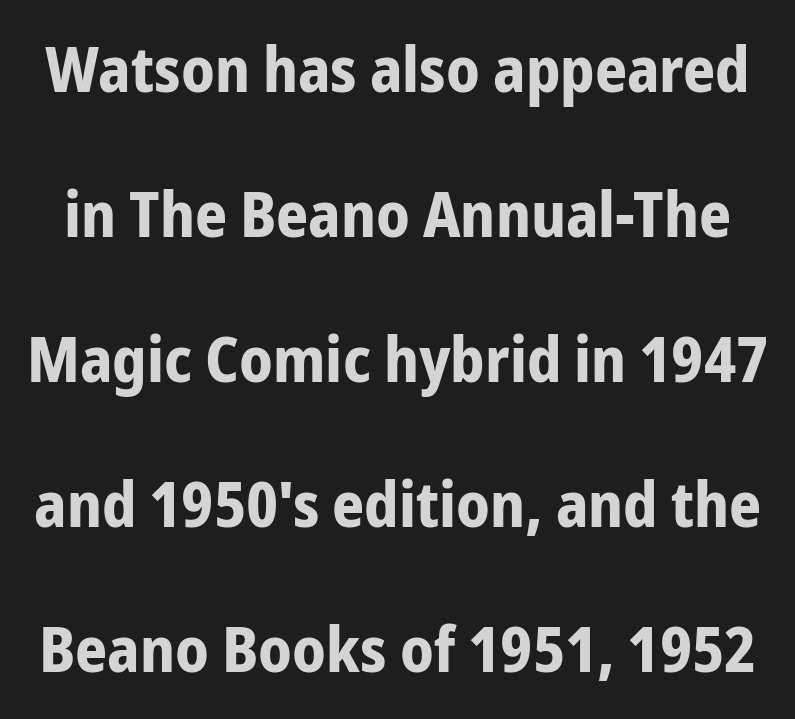
Observe the ordinary spacing: letters are neighbours, not strangers. I'd call this a sans setting — the letters go barefoot. Do the characters align in a grid? No, the font is proportional. The gap between lines stays unmarked. These lines carry a lot of weight — the face is fully bold. The vertical gap from one line to the next is large.
